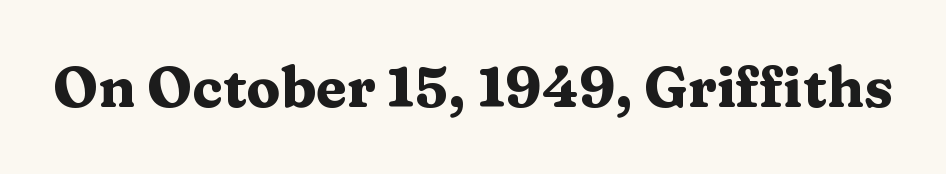
{"serif": "yes", "italic": "no", "bold": "yes", "weight": "heavy", "width": "wide", "stroke_contrast": "medium", "x_height": "medium", "monospaced": "no", "underline": "no", "letter_spacing": "normal", "letter_spacing_em": 0.0, "glyph_px": 56}
